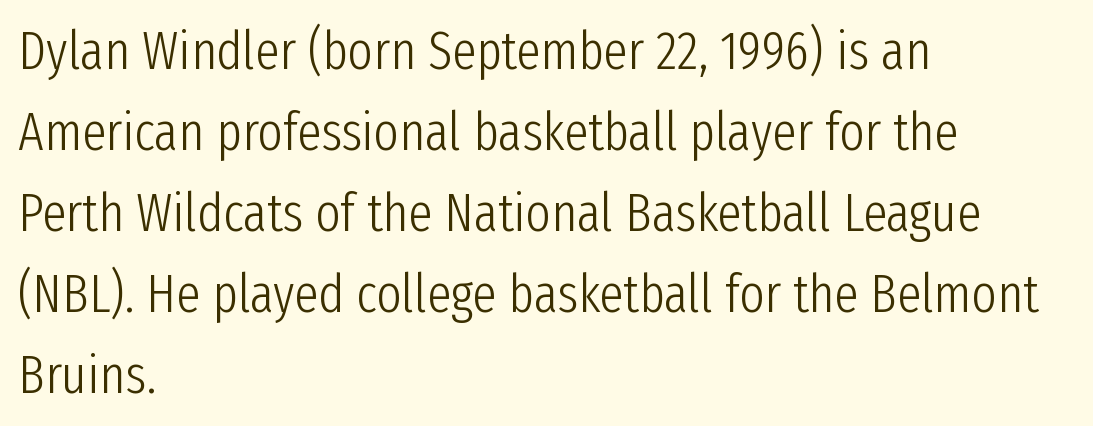
Q: Is the text bold? A: No.
Q: Is the text italic (slanted)? A: No, it is upright.
Q: Is the typeface a serif or a sans-serif typeface? A: Sans-serif.
Q: Is the text underlined? A: No.
Q: How is the paragraph aligned? A: Left-aligned.
Q: Is the spacing between letters normal or unusually wide? A: Normal.
Q: Is the spacing between lines tight, normal or loose? A: Normal.
Q: Width (condensed, normal, or wide)? A: Condensed.
Q: Stroke contrast? A: Low.
Q: x-height? A: Medium.
Q: Monospaced? A: No.
